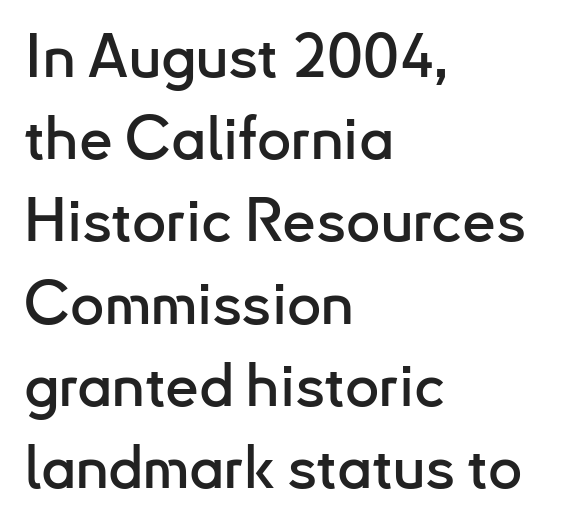
The image shows 60 px sans-serif type, upright; set left-aligned, normal line spacing (1.37x), normal letter spacing, not underlined; low stroke contrast and a small x-height.
